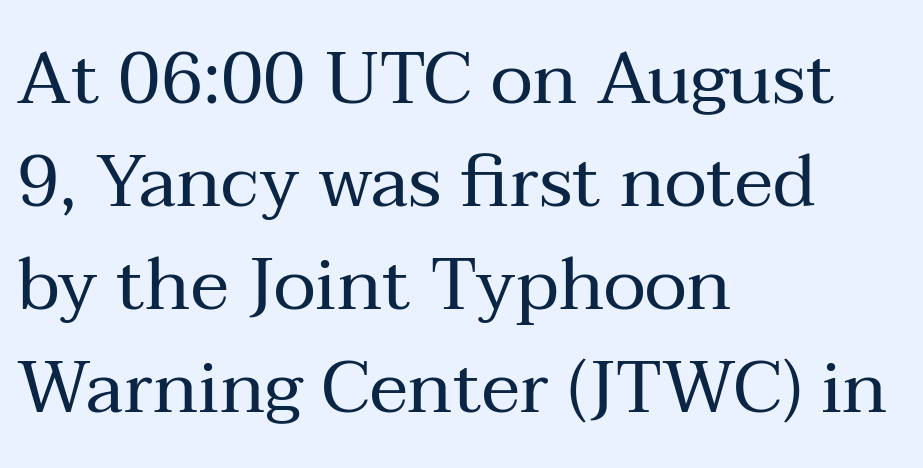
These lines are rendered in a variable-pitch font. The foot of each line stays bare and open. Summary of weight: not heavy and not bold. In terms of leading, this rendering sits right in the middle. Horizontally, the lines are justified to the leading edge only. The rendering keeps characters at their native spacing.
